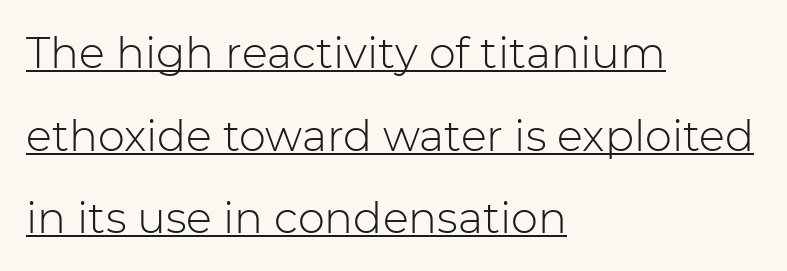
The typesetter has applied underlining to the passage shown. This sample trades compactness for vertical openness between lines. The face used here is proportionally spaced, like ordinary book or web type. Bold? No — there's no thickening of the strokes. Compared with a centered layout, this one pins lines to the left instead.
